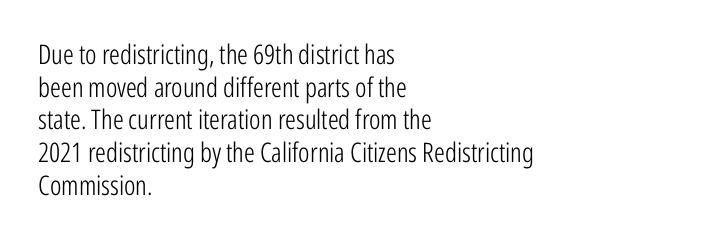
{"italic": "no", "bold": "no", "underline": "no", "align": "left", "line_spacing_ratio": 1.21, "letter_spacing": "normal", "letter_spacing_em": 0.0, "glyph_px": 27}
